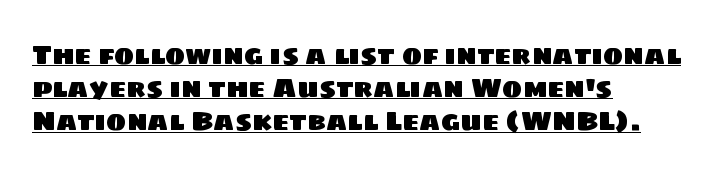
Which margin do the lines hug? The left one — the right edge is uneven. Observe the ordinary spacing: letters are neighbours, not strangers. The passage shown is underscored from start to finish.
